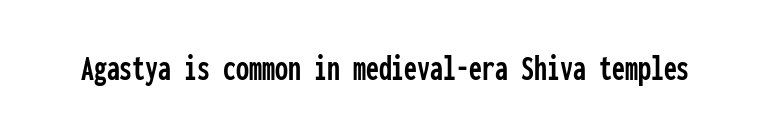
Q: Is the text italic (slanted)? A: No, it is upright.
Q: Is the typeface a serif or a sans-serif typeface? A: Sans-serif.
Q: Is the text underlined? A: No.
Q: Is the spacing between letters normal or unusually wide? A: Normal.
Q: Width (condensed, normal, or wide)? A: Condensed.
Q: Stroke contrast? A: Low.
Q: x-height? A: Medium.
Q: Monospaced? A: Yes.
